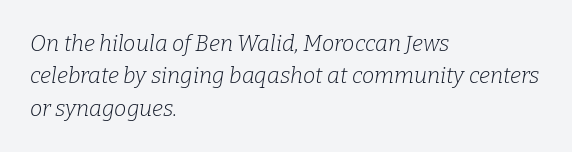
Does the leading feel generous? No, just average. This sample uses plain, unmodified letter spacing. Descenders hang freely into open space. A quiet, ordinary-to-light weight characterises the typeface. Emphasis-style slanted type is in use.
